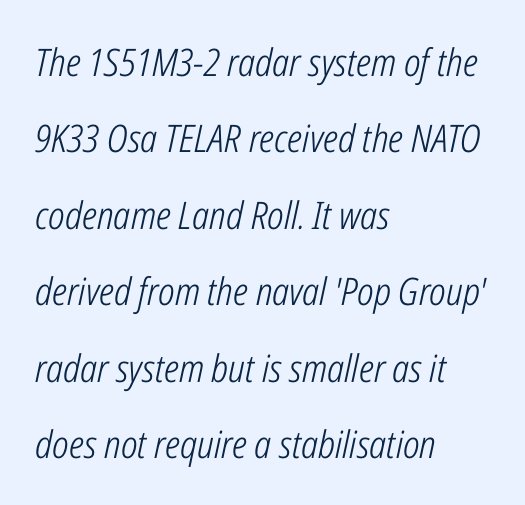
{"italic": "yes", "lean": "right", "slant_degrees": 12, "bold": "no", "weight": "light", "width": "condensed", "stroke_contrast": "low", "x_height": "medium", "monospaced": "no", "underline": "no", "align": "left", "line_spacing": "loose", "line_spacing_ratio": 2.01, "letter_spacing": "normal", "letter_spacing_em": 0.0, "glyph_px": 38}
